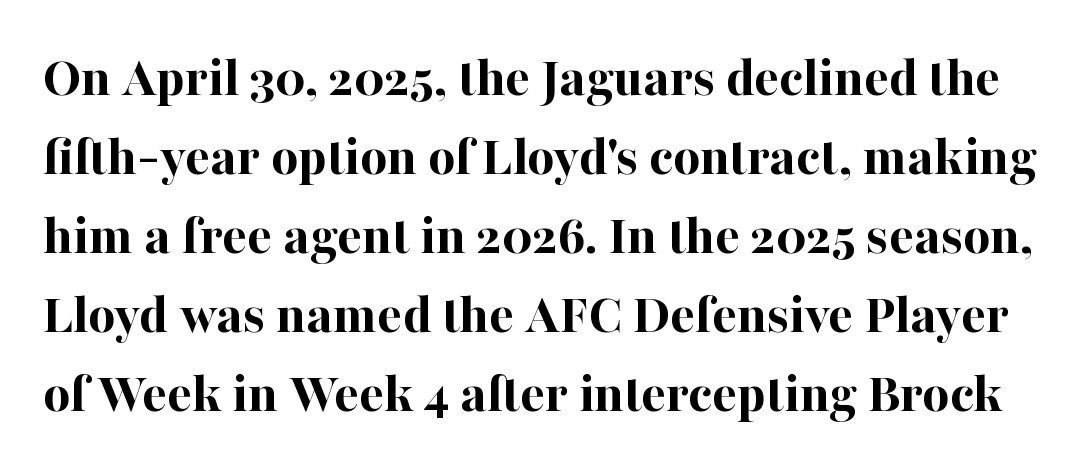
The image shows 58 px bold serif type, upright; set normal line spacing (1.36x), normal letter spacing, not underlined; high stroke contrast and a medium x-height.
